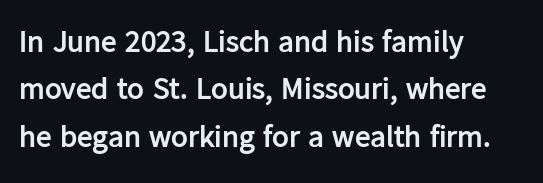
Leading matches the norm, producing a regular column. Tracking here is standard; glyphs follow each other at the usual distance. The typesetter chose a ragged-right arrangement here. The foot of each line stays bare and open. You could not count columns in this text — the font is proportionally spaced.
